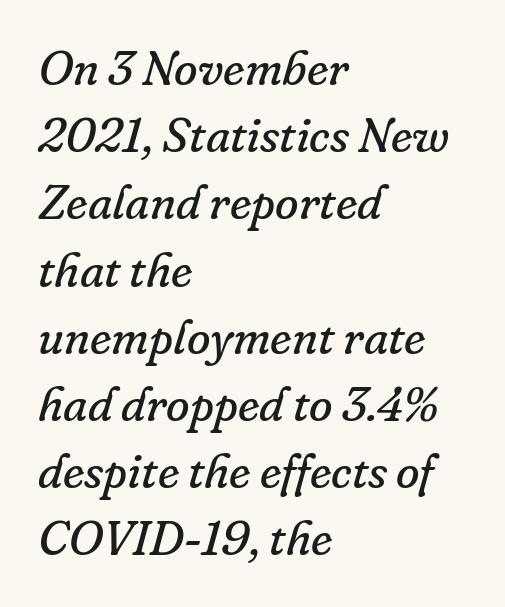
Would a proofreader flag this as italicized? Yes. The characters are drawn with everyday or finer stroke widths. Notice how descenders clear the ascenders below comfortably — that's standard leading. Character widths vary here, with narrow letters taking less room than wide ones.
